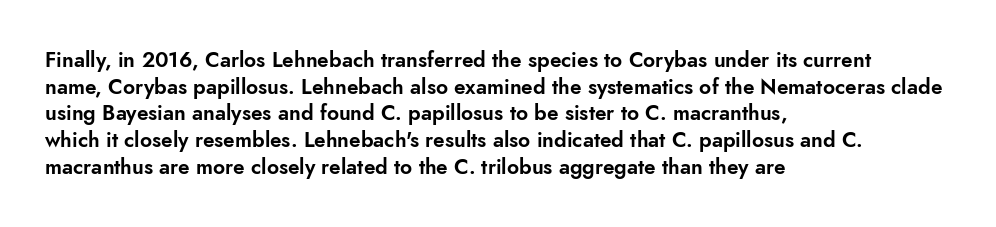
The image shows 21 px text type, upright; set left-aligned, normal line spacing (1.27x), normal letter spacing, not underlined.
